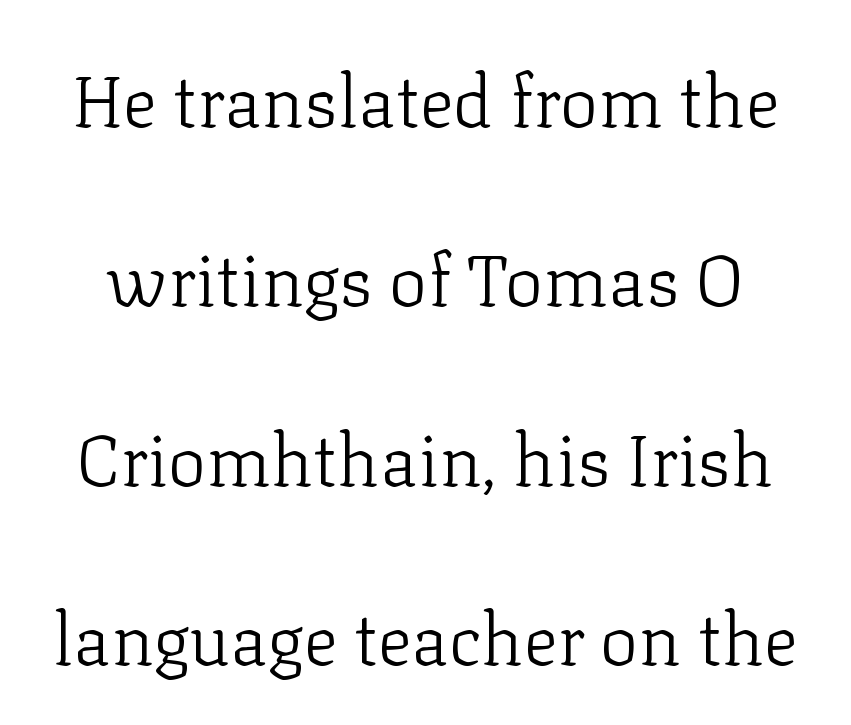
{"serif": "yes", "italic": "no", "bold": "no", "weight": "light", "width": "normal", "stroke_contrast": "low", "x_height": "medium", "monospaced": "no", "underline": "no", "line_spacing": "loose", "line_spacing_ratio": 2.49, "letter_spacing": "normal", "letter_spacing_em": 0.0, "glyph_px": 72}
